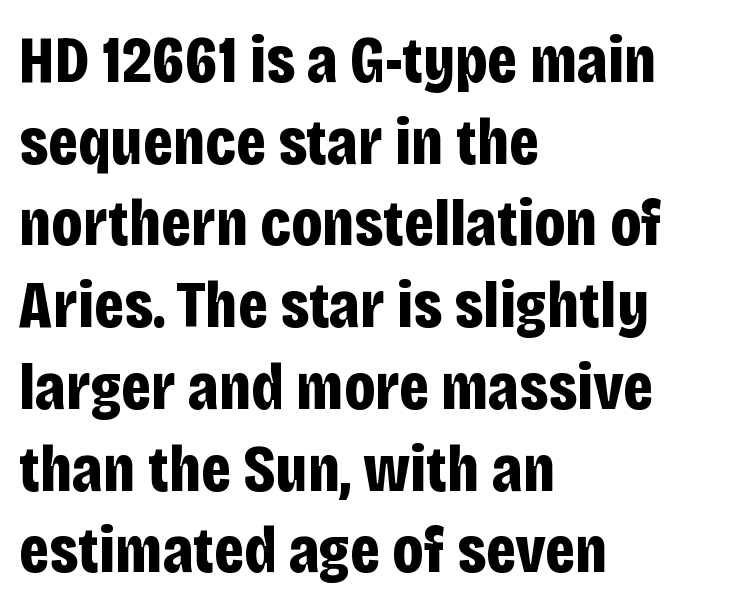
The image shows 67 px bold, condensed sans-serif type, upright; set left-aligned, line spacing 1.22x, normal letter spacing, not underlined; low stroke contrast and a large x-height.
